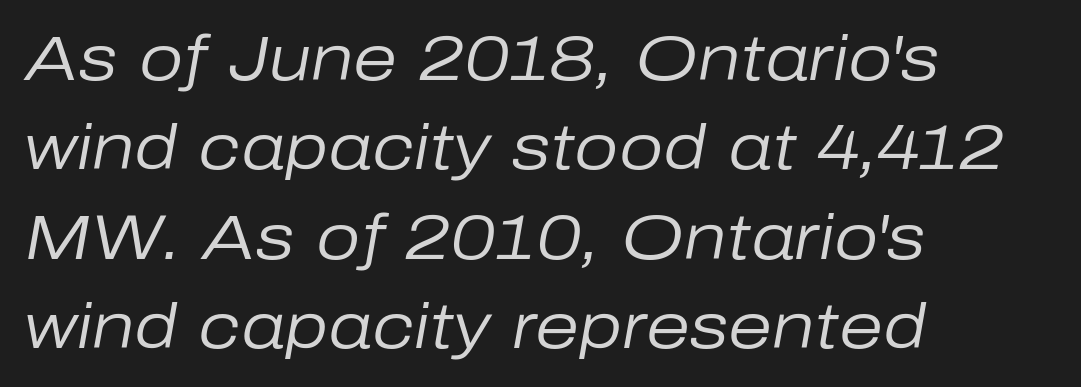
The horizontal fit of the characters is conventional and even. Notice how descenders clear the ascenders below comfortably — that's standard leading. The passage shown leans; its letterforms are oblique. No chunkiness to these letters — they're not bold. Check under the words: just untouched page. If you drew a ruler down the left edge, every line would touch it.
